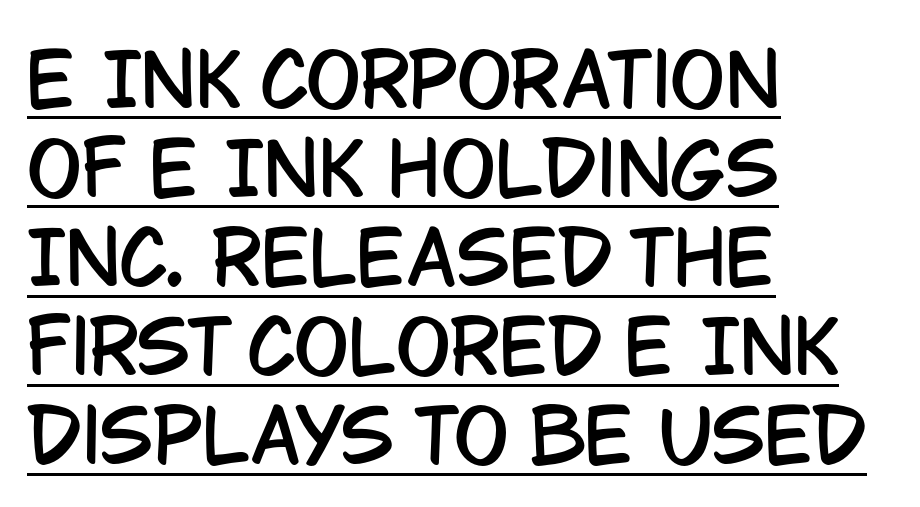
Q: Is the text italic (slanted)? A: No, it is upright.
Q: Is the typeface a serif or a sans-serif typeface? A: Sans-serif.
Q: Is the text underlined? A: Yes.
Q: How is the paragraph aligned? A: Left-aligned.
Q: Is the spacing between letters normal or unusually wide? A: Normal.
Q: Width (condensed, normal, or wide)? A: Condensed.
Q: Stroke contrast? A: Low.
Q: x-height? A: Large.
Q: Monospaced? A: No.
